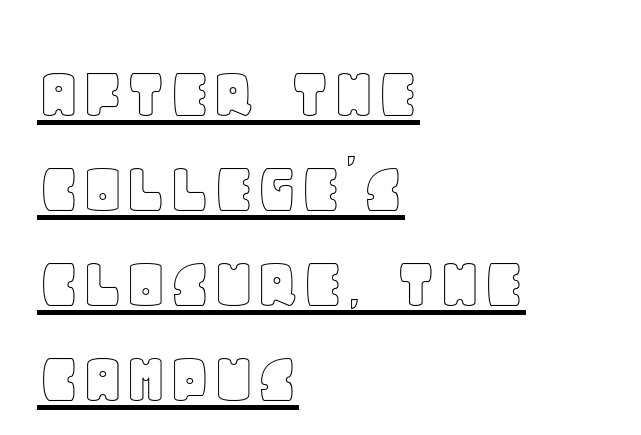
Q: Is the text italic (slanted)? A: No, it is upright.
Q: Is the text underlined? A: Yes.
Q: How is the paragraph aligned? A: Left-aligned.
Q: Is the spacing between letters normal or unusually wide? A: Normal.
Q: Is the spacing between lines tight, normal or loose? A: Normal.
Q: Width (condensed, normal, or wide)? A: Normal.
Q: x-height? A: Large.
Q: Monospaced? A: No.
